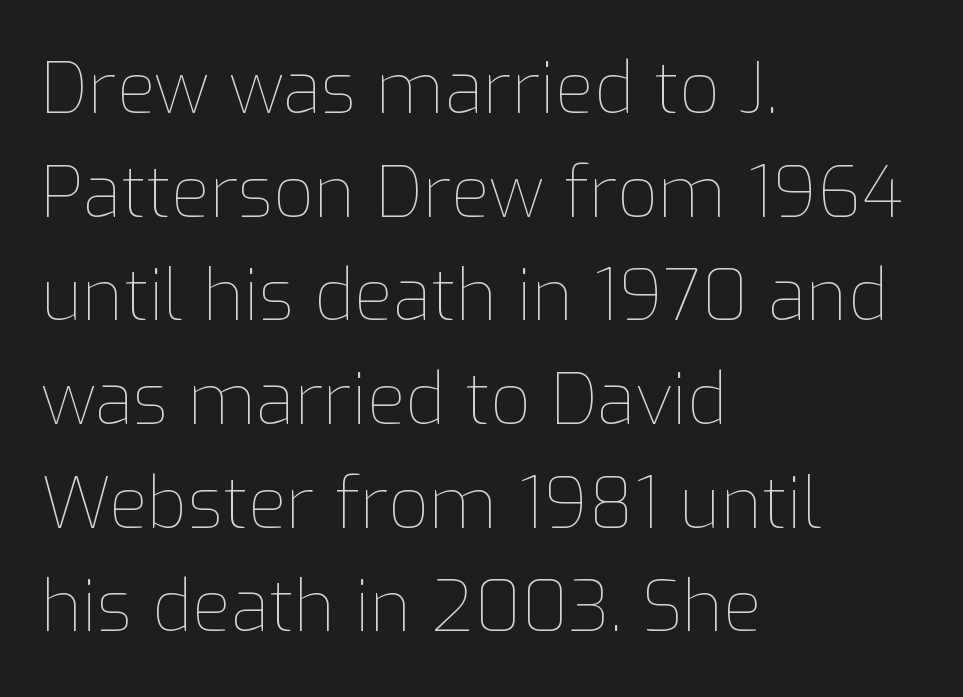
{"italic": "no", "bold": "no", "weight": "thin", "width": "normal", "stroke_contrast": "low", "x_height": "medium", "monospaced": "no", "underline": "no", "align": "left", "line_spacing": "normal", "line_spacing_ratio": 1.46, "letter_spacing": "normal", "letter_spacing_em": 0.0, "glyph_px": 71}
